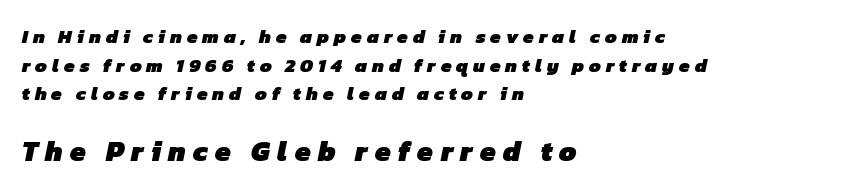
Q: Is the text bold? A: Yes.
Q: Is the typeface a serif or a sans-serif typeface? A: Sans-serif.
Q: Is the text underlined? A: No.
Q: How is the paragraph aligned? A: Left-aligned.
Q: Is the spacing between letters normal or unusually wide? A: Unusually wide.
Q: Is the spacing between lines tight, normal or loose? A: Normal.
Q: Which block of text is set in a larger size, the first (top) or the second (bottom)? A: The second (bottom) one.
Q: Width (condensed, normal, or wide)? A: Normal.
Q: Stroke contrast? A: Low.
Q: x-height? A: Medium.
Q: Monospaced? A: No.
